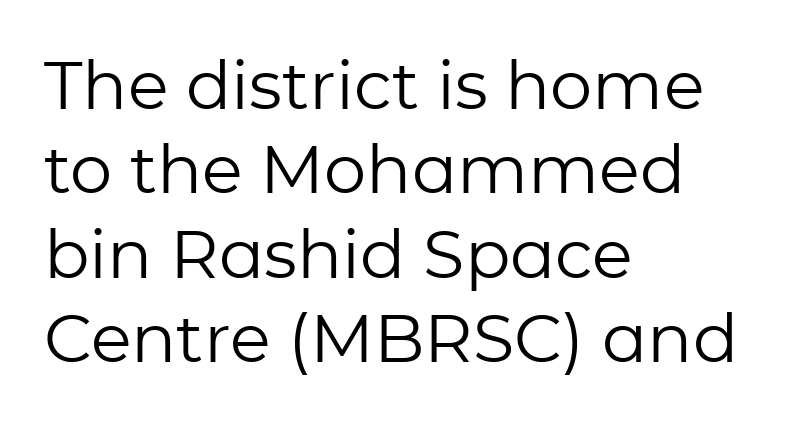
{"serif": "no", "italic": "no", "bold": "no", "weight": "regular", "width": "normal", "stroke_contrast": "low", "x_height": "medium", "monospaced": "no", "underline": "no", "align": "left", "line_spacing": "normal", "line_spacing_ratio": 1.26, "letter_spacing": "normal", "letter_spacing_em": 0.0, "glyph_px": 67}
